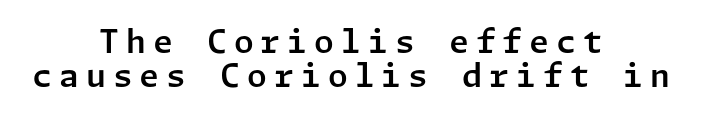
The image shows 32 px sans-serif type, upright; set centered, tight line spacing (1.06x), unusually wide letter spacing (+0.22 em), not underlined; low stroke contrast and a medium x-height.
